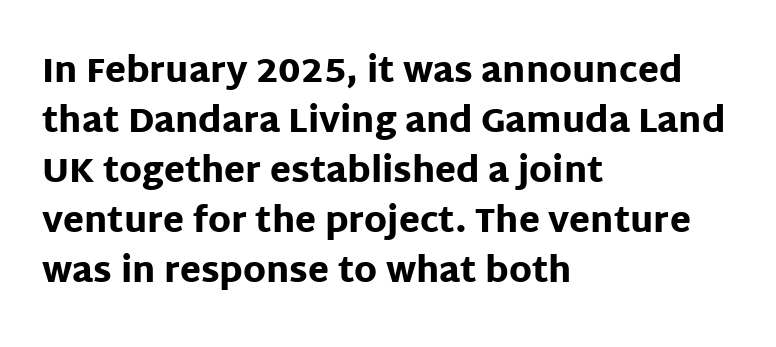
{"serif": "no", "italic": "no", "bold": "yes", "weight": "heavy", "width": "normal", "stroke_contrast": "low", "x_height": "large", "monospaced": "no", "underline": "no", "align": "left", "line_spacing": "normal", "line_spacing_ratio": 1.47, "letter_spacing": "normal", "letter_spacing_em": 0.0, "glyph_px": 34}
